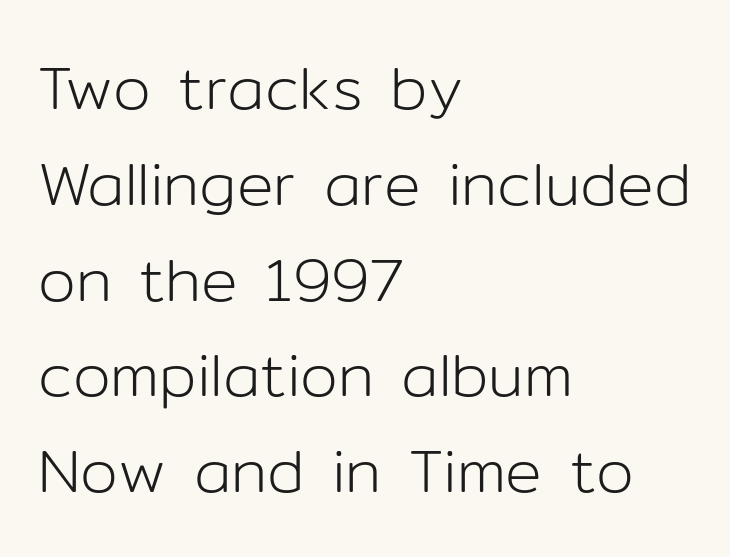
The image shows 61 px light sans-serif type, upright; set left-aligned, normal line spacing (1.57x), normal letter spacing, not underlined; low stroke contrast and a medium x-height.
